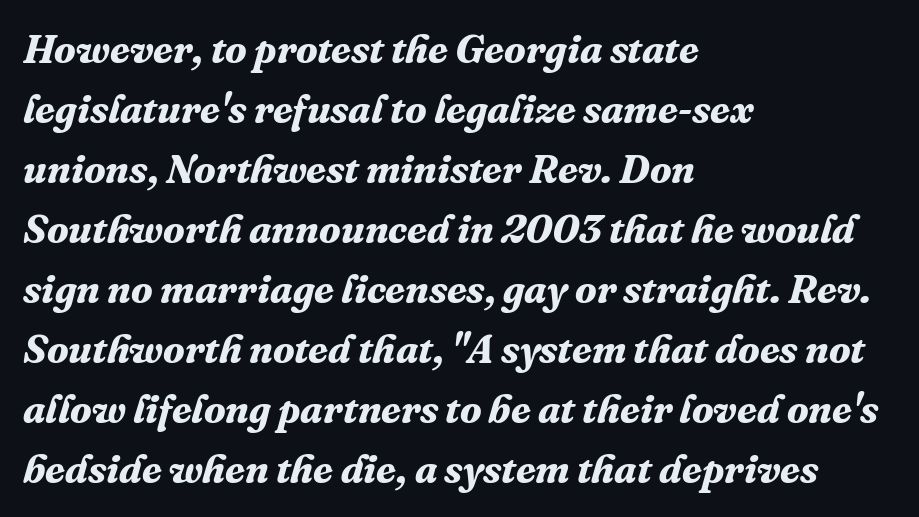
The image shows 40 px bold serif type, italic (leaning right); set left-aligned, normal line spacing (1.5x), normal letter spacing, not underlined; medium stroke contrast and a medium x-height.
